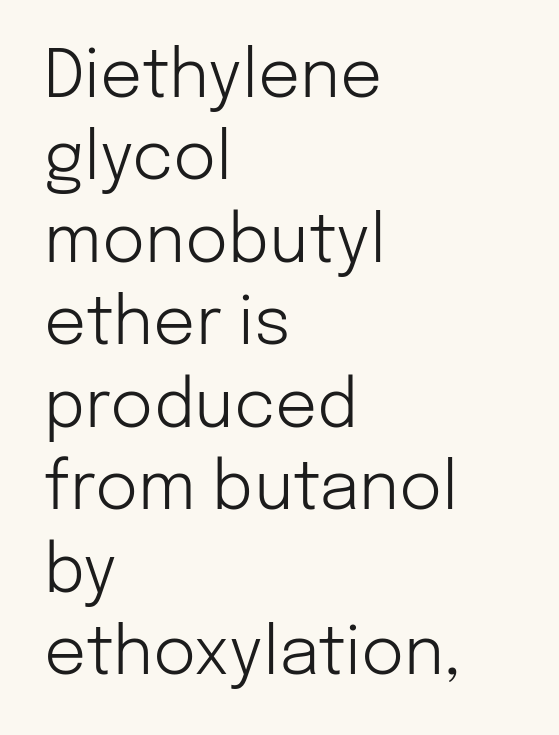
The image shows 66 px light sans-serif type, upright; set left-aligned, normal line spacing (1.25x), normal letter spacing, not underlined; low stroke contrast and a medium x-height.
